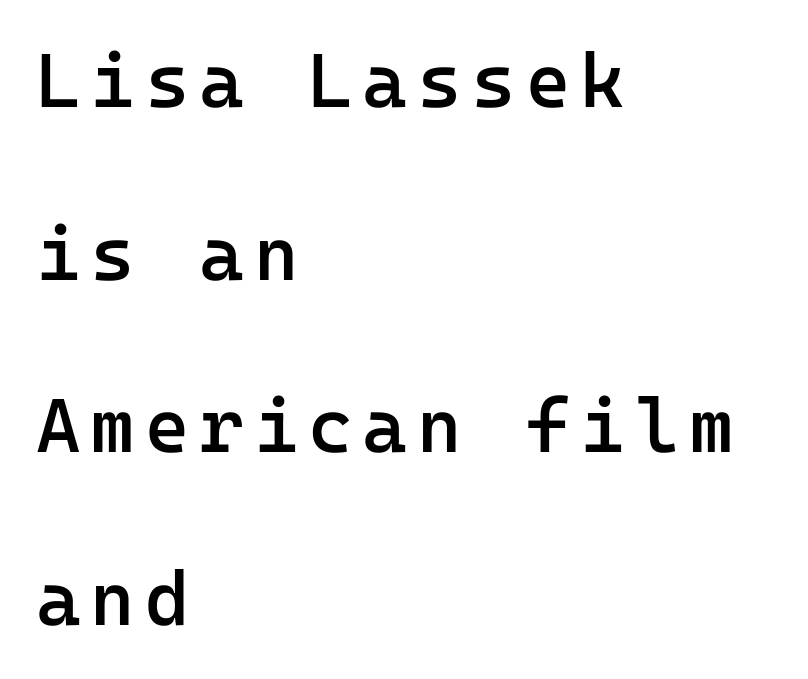
{"serif": "no", "italic": "no", "bold": "semi", "weight": "semibold", "width": "normal", "stroke_contrast": "low", "x_height": "medium", "monospaced": "yes", "underline": "no", "align": "left", "line_spacing": "loose", "line_spacing_ratio": 2.27, "glyph_px": 76}
